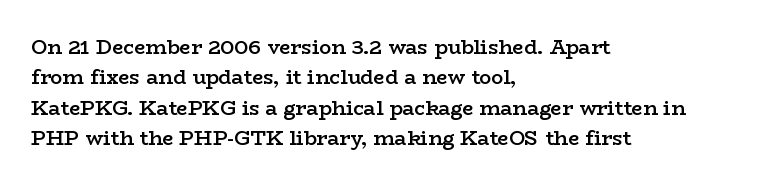
This block has exactly the height ordinary leading produces. Decoration check: the copy has no underline. Firm but not heavy-handed strokes: this text is semibold. Here the glyphs are tracked normally, forming tight word shapes. Style check: upright. Visually the block forms a straight wall on the left and a jagged coastline on the right.
